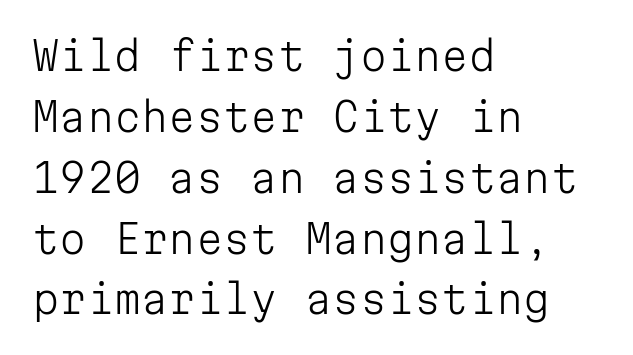
{"serif": "no", "italic": "no", "bold": "no", "weight": "light", "width": "normal", "stroke_contrast": "low", "x_height": "medium", "monospaced": "yes", "underline": "no", "align": "left", "line_spacing": "normal", "line_spacing_ratio": 1.56, "letter_spacing": "normal", "letter_spacing_em": 0.0, "glyph_px": 39}
